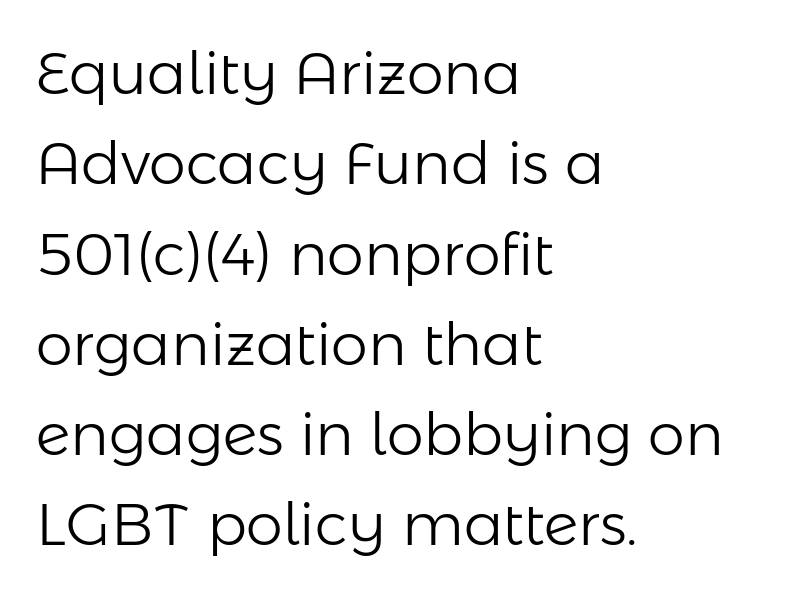
Q: Is the text bold? A: No.
Q: Is the text italic (slanted)? A: No, it is upright.
Q: Is the typeface a serif or a sans-serif typeface? A: Sans-serif.
Q: Is the text underlined? A: No.
Q: How is the paragraph aligned? A: Left-aligned.
Q: Is the spacing between letters normal or unusually wide? A: Normal.
Q: Is the spacing between lines tight, normal or loose? A: Normal.
Q: Width (condensed, normal, or wide)? A: Normal.
Q: Stroke contrast? A: Low.
Q: x-height? A: Medium.
Q: Monospaced? A: No.
